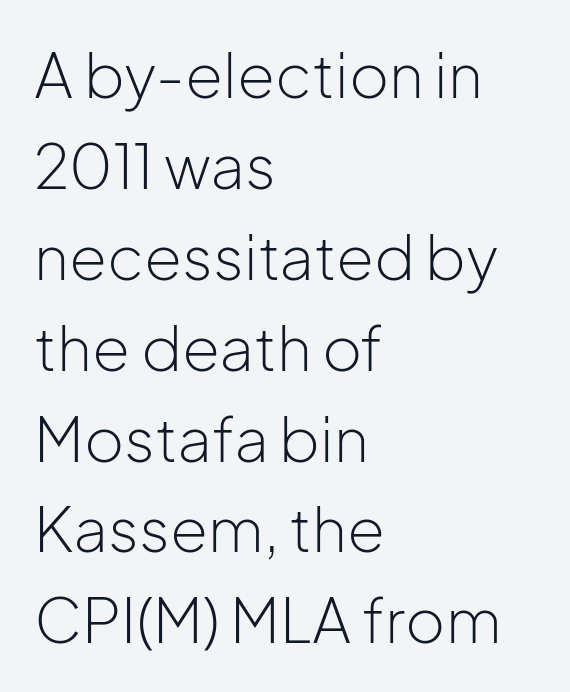
Look at the tracking — it's just the regular setting, nothing added. No letter is thick-stroked: the sample isn't bold. Characters remain perfectly vertical along every line. This block has exactly the height ordinary leading produces. Note the varied advance widths — an 'i' is clearly narrower than an 'm'.
